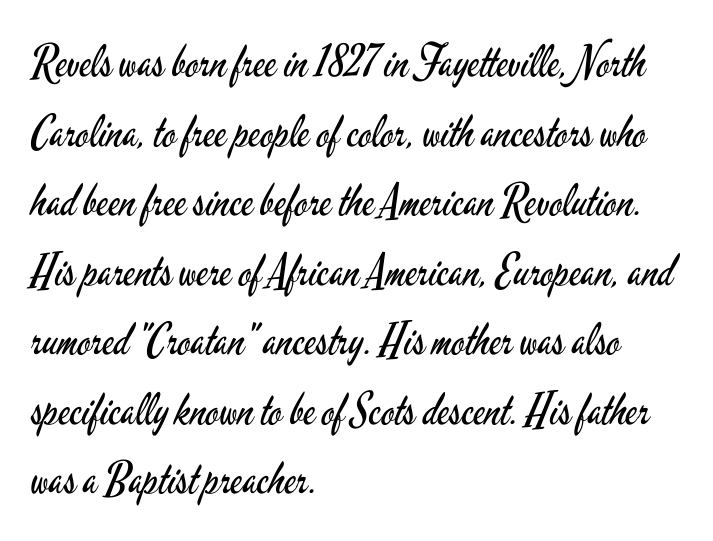
Typeset ragged right — the left edge is the straight one. The rendering uses a moderate line-height, typical for paragraphs. This rendering features lettering with no underline. This rendering leaves character spacing at its baseline value.
